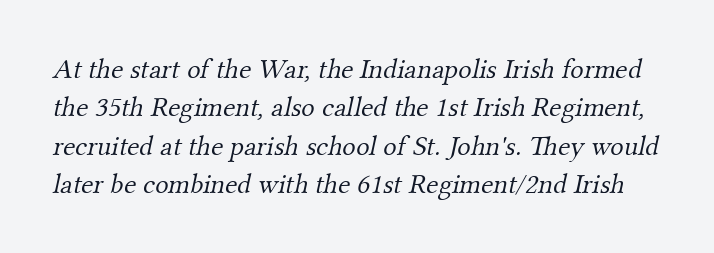
Q: Is the text bold? A: No.
Q: Is the typeface a serif or a sans-serif typeface? A: Serif.
Q: Is the text underlined? A: No.
Q: Is the spacing between letters normal or unusually wide? A: Normal.
Q: Is the spacing between lines tight, normal or loose? A: Normal.
Q: Width (condensed, normal, or wide)? A: Normal.
Q: Stroke contrast? A: Medium.
Q: x-height? A: Small.
Q: Monospaced? A: No.
